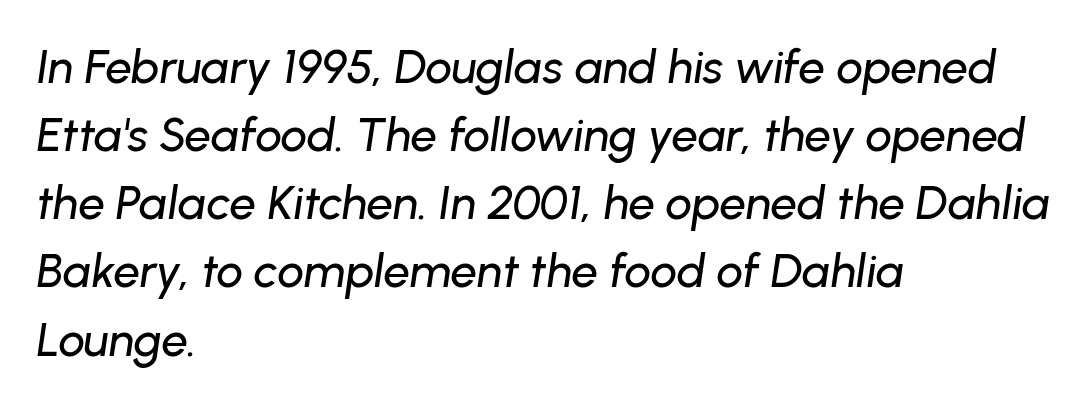
The image shows 47 px text type, italic (leaning right); set left-aligned, normal line spacing (1.45x), normal letter spacing, not underlined; low stroke contrast and a medium x-height.
